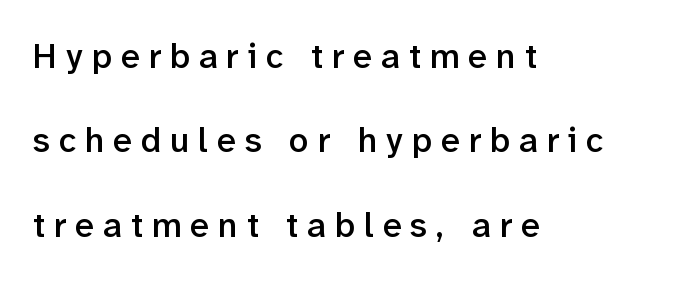
{"serif": "no", "italic": "no", "bold": "semi", "weight": "semibold", "width": "normal", "stroke_contrast": "low", "x_height": "medium", "monospaced": "no", "underline": "no", "align": "left", "line_spacing": "loose", "line_spacing_ratio": 2.41, "letter_spacing": "wide", "letter_spacing_em": 0.25, "glyph_px": 35}
